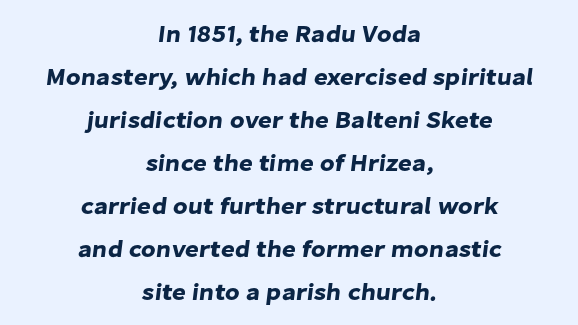
The image shows 24 px text type; set centered, line spacing 1.79x, normal letter spacing, not underlined.
